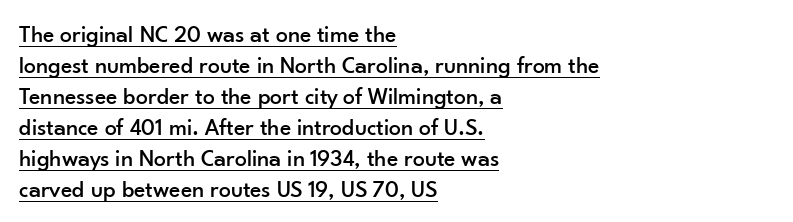
{"italic": "no", "underline": "yes", "align": "left", "line_spacing": "normal", "line_spacing_ratio": 1.29, "letter_spacing": "normal", "letter_spacing_em": 0.0, "glyph_px": 24}
